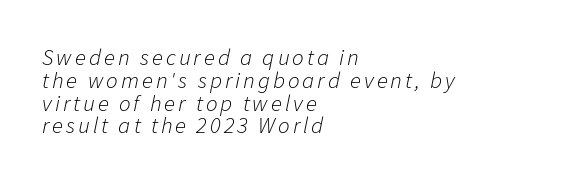
The image shows 23 px text type, italic (leaning right); set left-aligned, tight line spacing (0.99x), not underlined.
